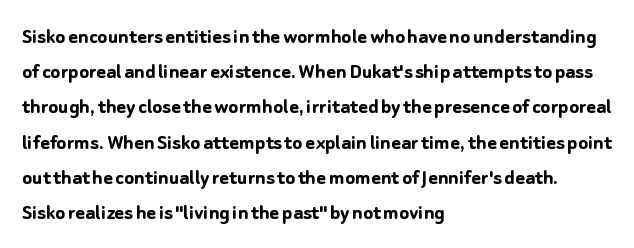
Each new line begins a customary step beneath the previous one. This rendering leaves character spacing at its baseline value. The lettering stays uniformly vertical, giving the passage a roman look. This rendering features lettering with no underline. A student would call this left alignment; a typographer would say flush left, rag right. Is the type bold? Yes — the strokes are clearly thick and heavy.
